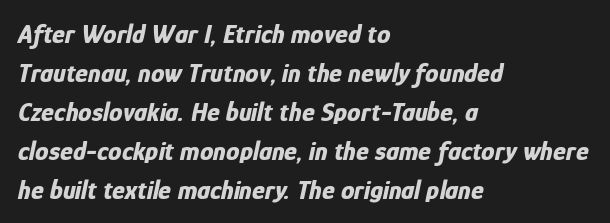
The glyphs are unaccompanied by any horizontal stroke below them. A classic flush-left, rag-right setting is used for this passage. Plenty of ink on the page — the face is bold. The line-height multiplier appears to be the usual default.
